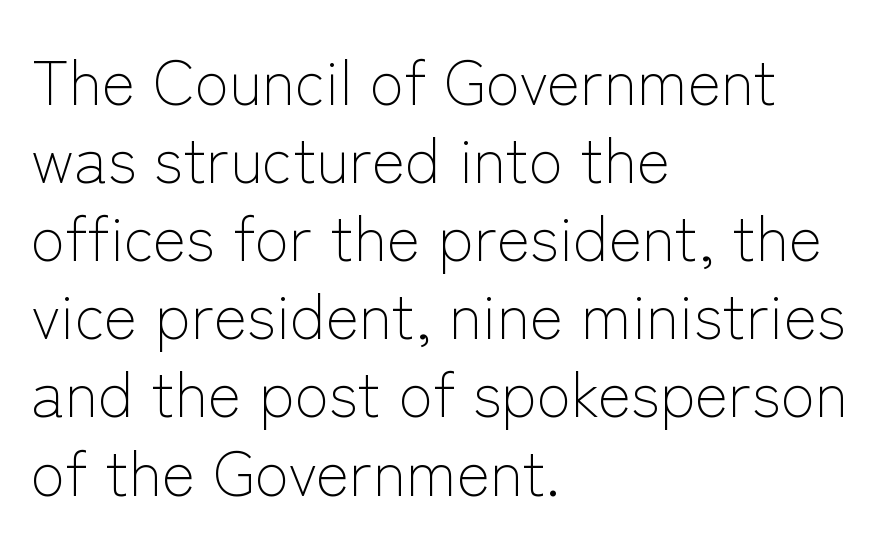
{"serif": "no", "italic": "no", "bold": "no", "weight": "light", "width": "normal", "stroke_contrast": "low", "x_height": "medium", "monospaced": "no", "underline": "no", "align": "left", "line_spacing_ratio": 1.24, "letter_spacing": "normal", "letter_spacing_em": 0.0, "glyph_px": 63}
